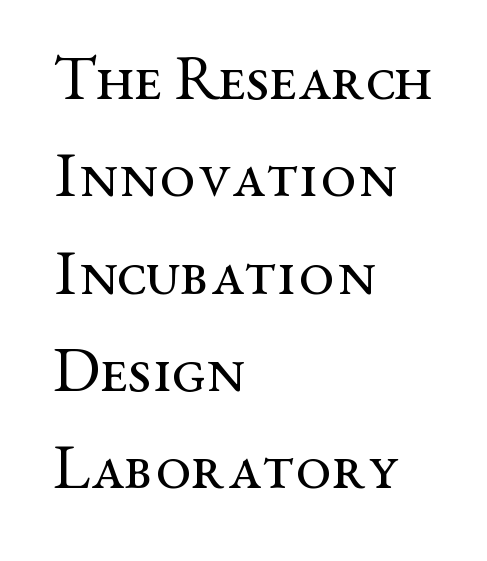
This block has exactly the height ordinary leading produces. Does the lettering tilt? It doesn't — this is upright. No heavy texture on the line: the type isn't bold. The type family on display is of the serif kind.
